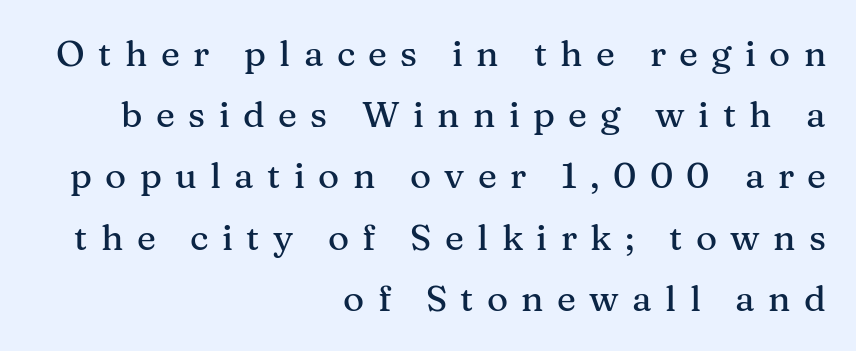
{"serif": "yes", "italic": "no", "width": "normal", "stroke_contrast": "medium", "x_height": "medium", "monospaced": "no", "underline": "no", "align": "right", "line_spacing": "normal", "line_spacing_ratio": 1.7, "letter_spacing": "wide", "letter_spacing_em": 0.37, "glyph_px": 36}
